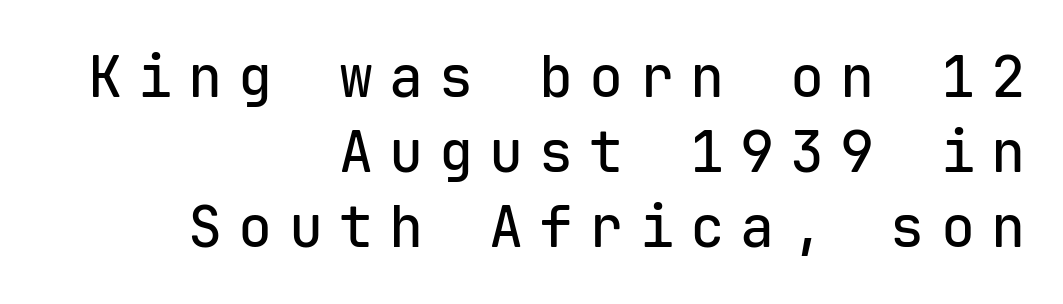
{"serif": "no", "italic": "no", "width": "normal", "stroke_contrast": "low", "x_height": "medium", "monospaced": "yes", "underline": "no", "align": "right", "line_spacing": "normal", "line_spacing_ratio": 1.32, "letter_spacing": "wide", "letter_spacing_em": 0.28, "glyph_px": 57}
